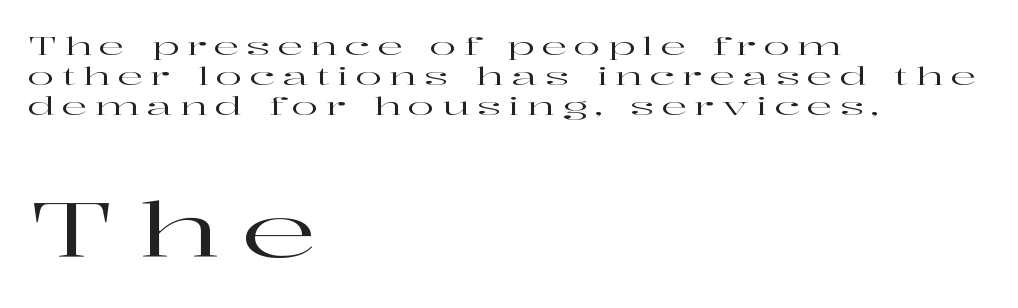
Q: Is the text italic (slanted)? A: No, it is upright.
Q: Is the typeface a serif or a sans-serif typeface? A: Serif.
Q: Is the text underlined? A: No.
Q: How is the paragraph aligned? A: Left-aligned.
Q: Is the spacing between letters normal or unusually wide? A: Unusually wide.
Q: Which block of text is set in a larger size, the first (top) or the second (bottom)? A: The second (bottom) one.
Q: Width (condensed, normal, or wide)? A: Wide.
Q: Stroke contrast? A: High.
Q: x-height? A: Medium.
Q: Monospaced? A: No.
